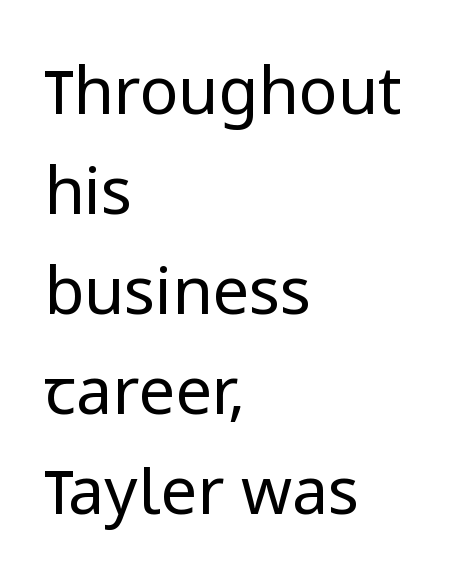
{"serif": "no", "italic": "no", "bold": "no", "weight": "regular", "width": "normal", "stroke_contrast": "low", "x_height": "medium", "monospaced": "no", "underline": "no", "align": "left", "line_spacing": "normal", "line_spacing_ratio": 1.54, "letter_spacing": "normal", "letter_spacing_em": 0.0, "glyph_px": 65}
